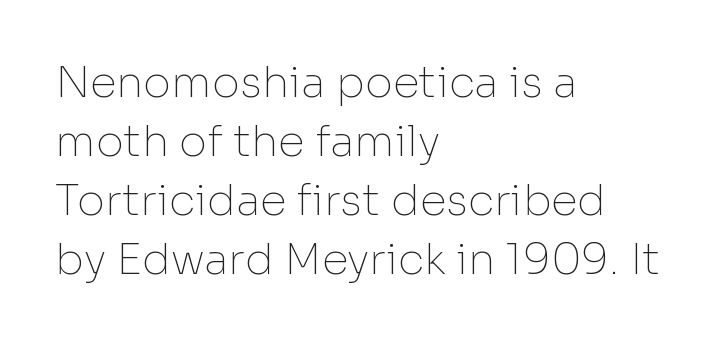
Spacing verdict: proportional, widths tailored to each character. The passage shown is not underscored anywhere. The glyphs in this specimen are sans serif. Honestly, the letter spacing is just normal — you wouldn't notice it.
